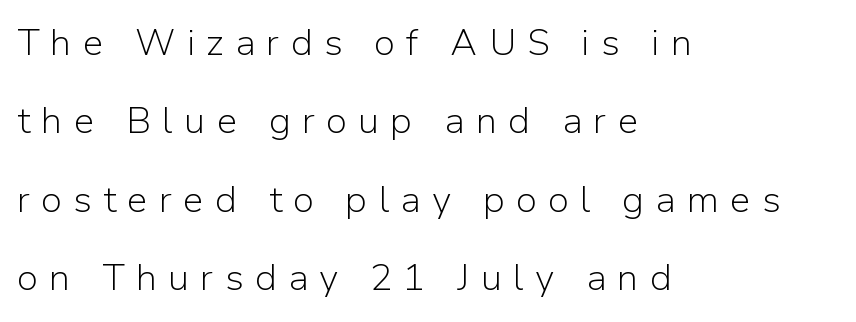
Each word looks stretched out because of the extra space between its letters. Quick note: not italic, upright. Every row of glyphs begins at an identical x-position on the left. Weight: not bold — regular or lighter.
